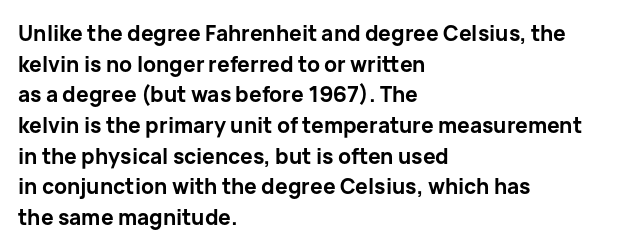
The image shows 21 px bold type, upright; set left-aligned, normal line spacing (1.46x), normal letter spacing, not underlined.
